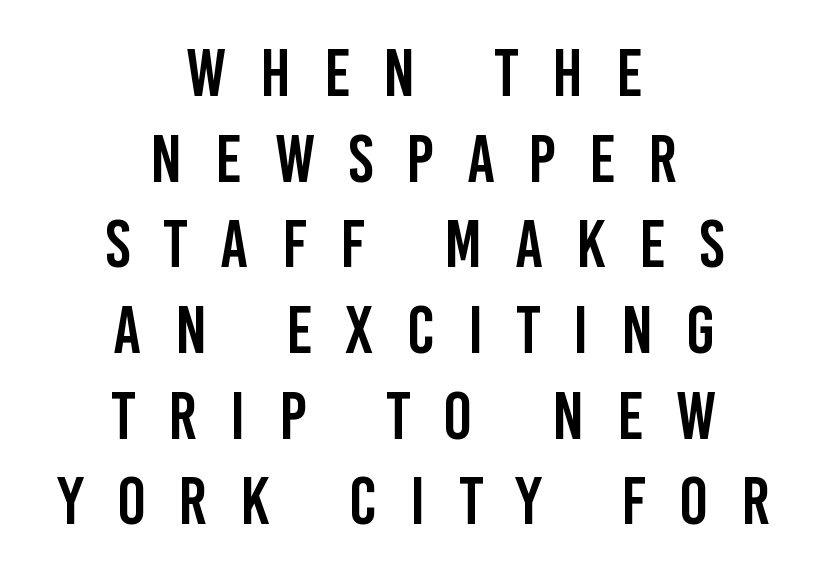
The image shows 68 px condensed sans-serif type, upright; set centered, normal line spacing (1.26x), unusually wide letter spacing (+0.49 em), not underlined; low stroke contrast and a large x-height.
